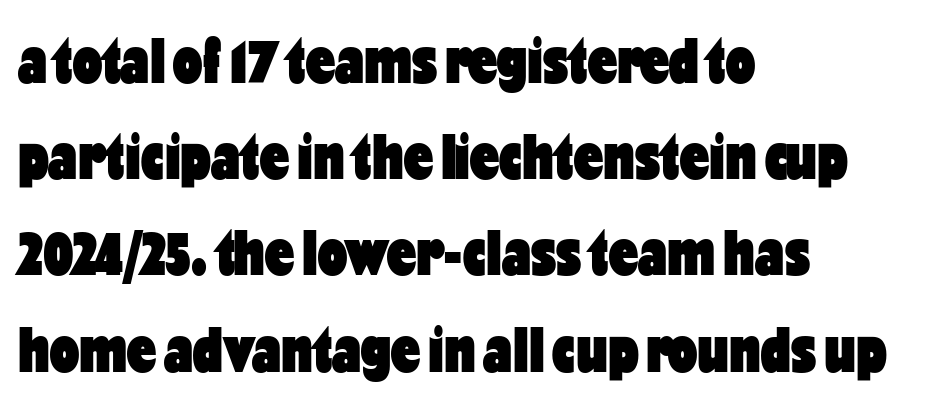
The image shows 65 px heavy, condensed sans-serif type, upright; set left-aligned, normal line spacing (1.48x), normal letter spacing, not underlined; low stroke contrast and a medium x-height.
